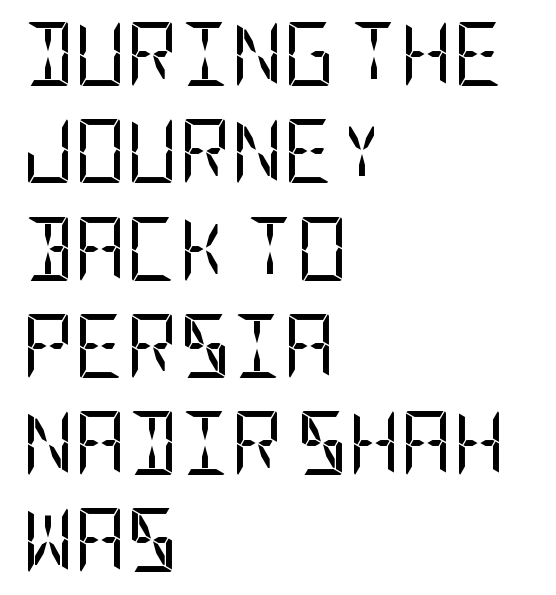
The ragged edge is on the right, which tells us the setting is flush left. Rule under the text: the space is simply empty. Check where the strokes stop: nothing finishes them off — pure sans. Do the letters lean? They stand straight.
